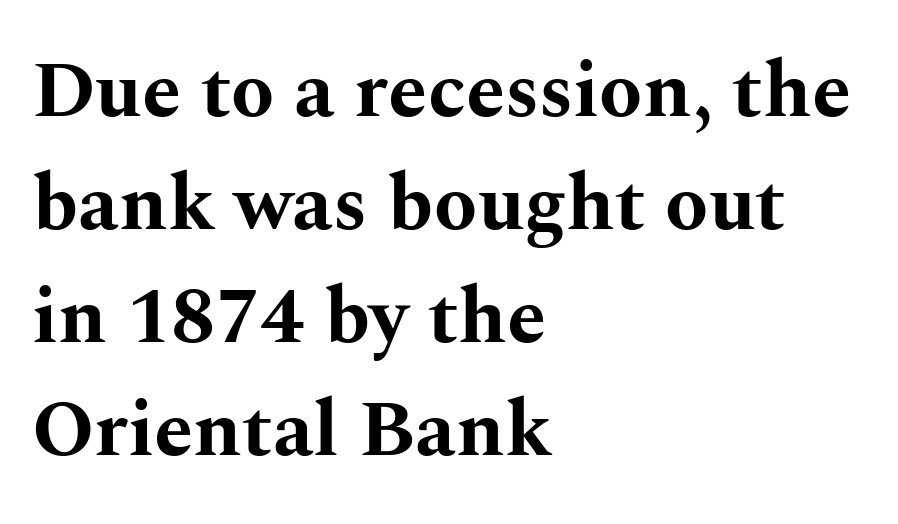
The image shows 79 px bold, wide serif type, upright; set left-aligned, normal line spacing (1.43x), normal letter spacing, not underlined; medium stroke contrast and a medium x-height.
